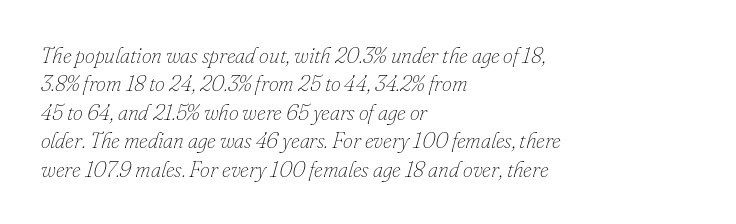
The image shows 22 px text type, italic (leaning right); set left-aligned, normal line spacing (1.29x), normal letter spacing, not underlined.
